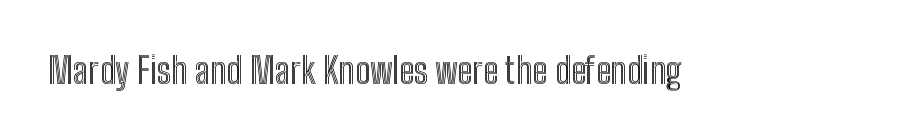
Q: Is the text italic (slanted)? A: No, it is upright.
Q: Is the text underlined? A: No.
Q: Is the spacing between letters normal or unusually wide? A: Normal.
Q: Width (condensed, normal, or wide)? A: Condensed.
Q: x-height? A: Medium.
Q: Monospaced? A: No.
